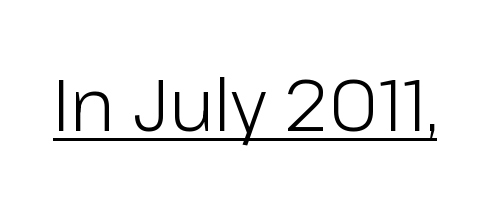
Notice how the stems are strictly vertical — no italics here. Each letter keeps its own natural width here, so spacing adapts to shape. Weight class: somewhere from thin through regular. Typographically, this falls in the sans-serif category. Does extra space separate the letters? No, they use regular spacing. A baseline rule has been typeset under these characters.
